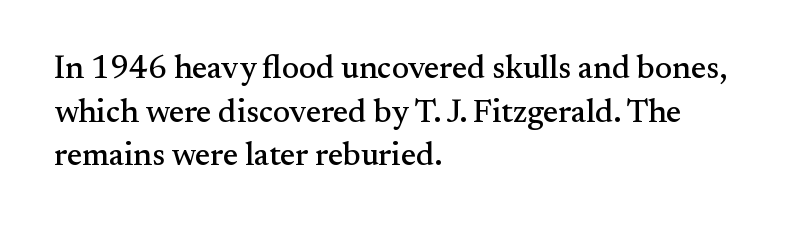
{"serif": "yes", "italic": "no", "width": "normal", "stroke_contrast": "medium", "x_height": "small", "monospaced": "no", "underline": "no", "align": "left", "line_spacing": "normal", "line_spacing_ratio": 1.36, "letter_spacing": "normal", "letter_spacing_em": 0.0, "glyph_px": 32}
